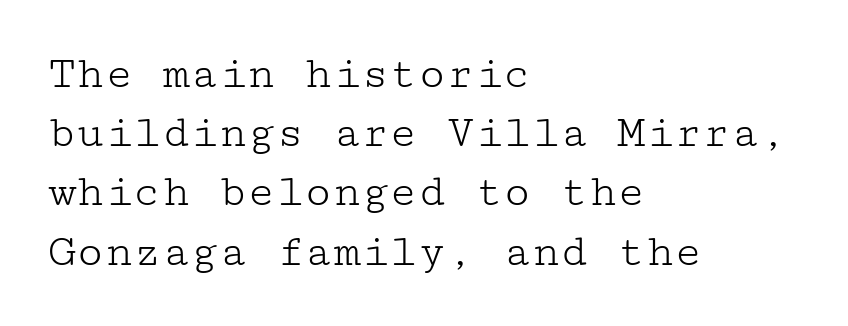
Typeset ragged right — the left edge is the straight one. Is there any slant? The stems are plumb. Tracking here is standard; glyphs follow each other at the usual distance. A clean baseline with only descenders dipping below it.
